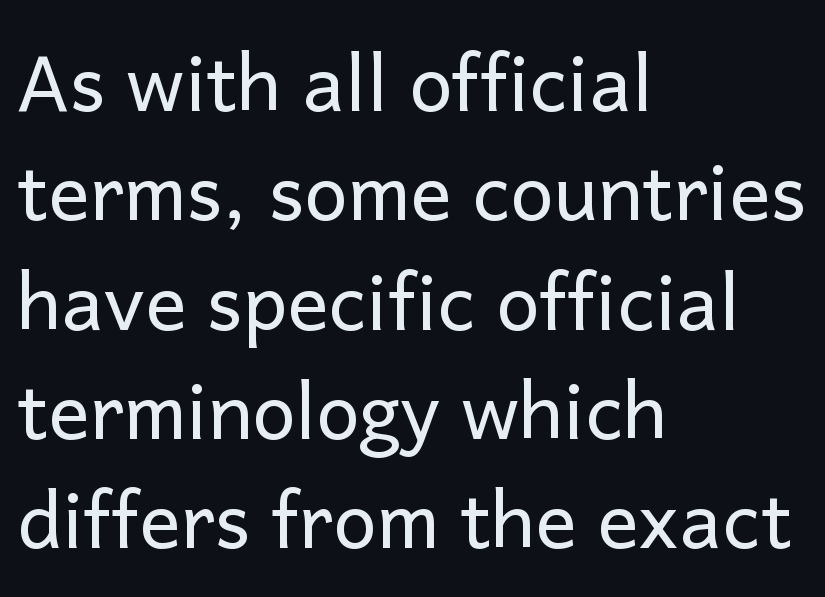
The image shows 77 px regular-weight sans-serif type, upright; set left-aligned, normal line spacing (1.42x), normal letter spacing, not underlined; low stroke contrast and a medium x-height.
